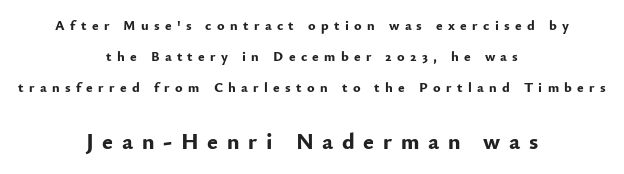
{"italic": "no", "bold": "yes", "underline": "no", "align": "center", "line_spacing": "loose", "line_spacing_ratio": 2.21, "letter_spacing": "wide", "letter_spacing_em": 0.38, "larger_block": "second", "size_ratio": 1.64, "glyph_px": 23}
